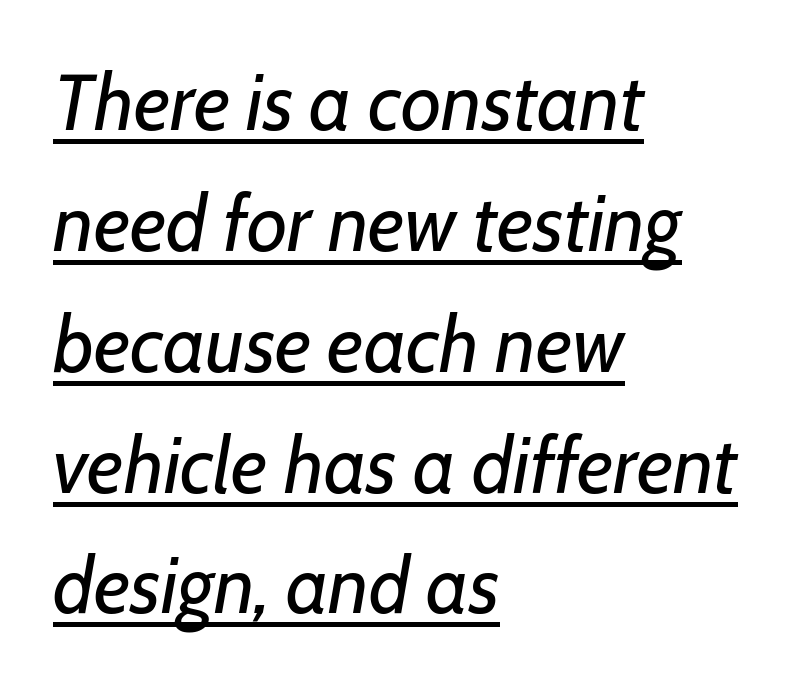
The image shows 79 px regular-weight type, italic (leaning right); set left-aligned, normal line spacing (1.53x), normal letter spacing, underlined; low stroke contrast and a medium x-height.
